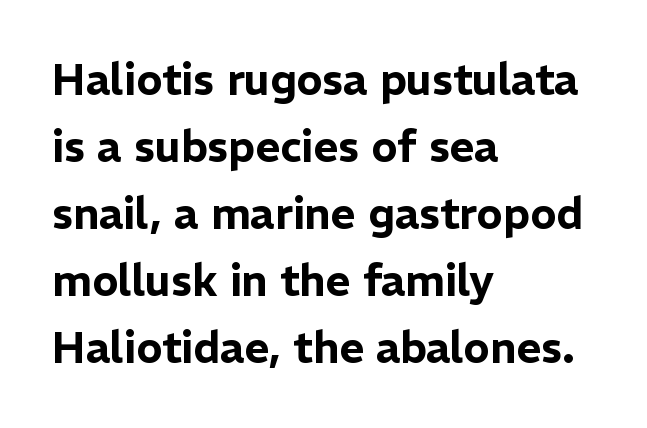
The image shows 43 px sans-serif type, upright; set left-aligned, normal line spacing (1.56x), normal letter spacing, not underlined; low stroke contrast and a medium x-height.
